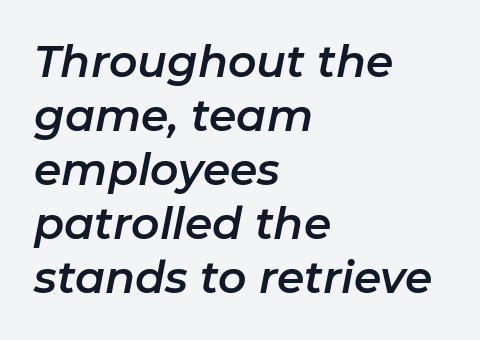
The passage shown is typed in a proportional face where columns would drift. The zone under the glyphs is completely vacant. The axis of the letterforms is tilted away from vertical. Left-aligned paragraph, ragged on the right.
